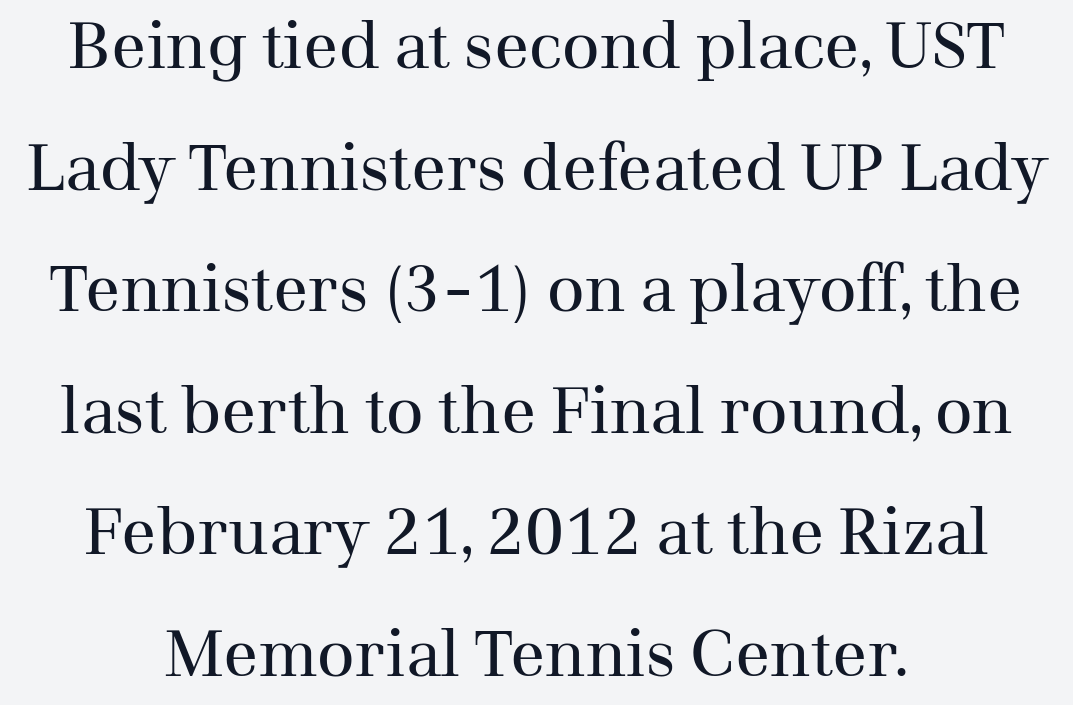
Q: Is the text bold? A: No.
Q: Is the text italic (slanted)? A: No, it is upright.
Q: Is the typeface a serif or a sans-serif typeface? A: Serif.
Q: Is the text underlined? A: No.
Q: How is the paragraph aligned? A: Centered.
Q: Is the spacing between letters normal or unusually wide? A: Normal.
Q: Width (condensed, normal, or wide)? A: Normal.
Q: Stroke contrast? A: Medium.
Q: x-height? A: Medium.
Q: Monospaced? A: No.
